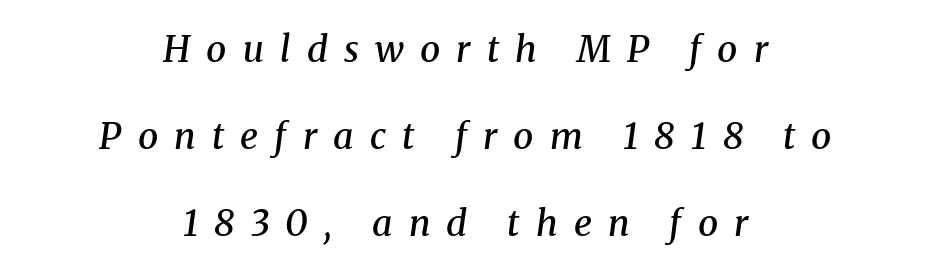
{"serif": "yes", "italic": "yes", "lean": "right", "slant_degrees": 8, "bold": "semi", "weight": "semibold", "width": "normal", "stroke_contrast": "medium", "x_height": "medium", "monospaced": "no", "underline": "no", "align": "center", "line_spacing": "loose", "line_spacing_ratio": 2.41, "letter_spacing": "wide", "letter_spacing_em": 0.45, "glyph_px": 36}
